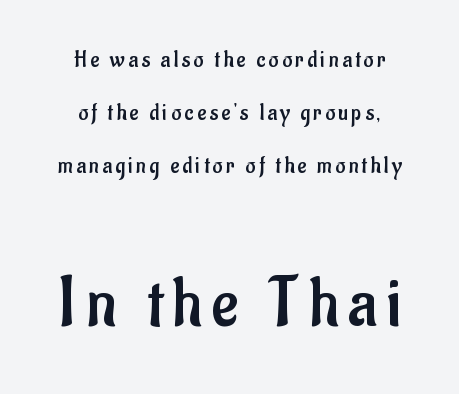
Q: Is the text bold? A: No.
Q: Is the text italic (slanted)? A: No, it is upright.
Q: Is the typeface a serif or a sans-serif typeface? A: Sans-serif.
Q: Is the text underlined? A: No.
Q: How is the paragraph aligned? A: Centered.
Q: Is the spacing between lines tight, normal or loose? A: Loose.
Q: Which block of text is set in a larger size, the first (top) or the second (bottom)? A: The second (bottom) one.
Q: Width (condensed, normal, or wide)? A: Condensed.
Q: Stroke contrast? A: Low.
Q: x-height? A: Small.
Q: Monospaced? A: No.
